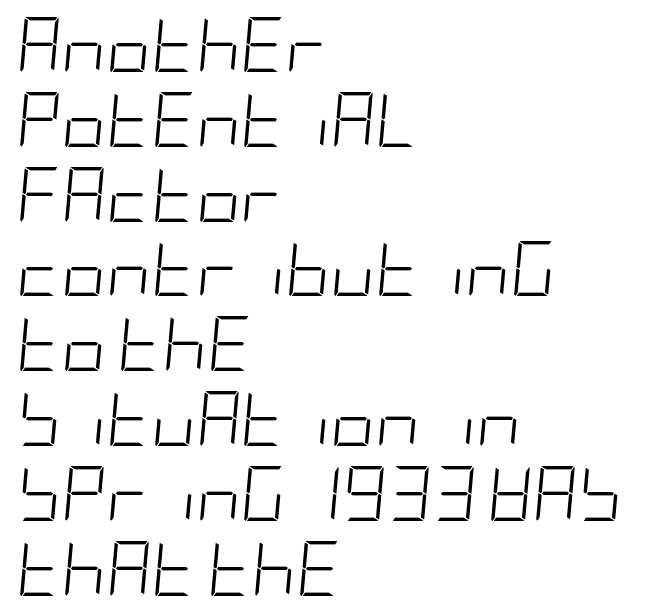
The image shows 55 px light, condensed type, italic (leaning right); set left-aligned, normal line spacing (1.36x), normal letter spacing, not underlined; low stroke contrast and a large x-height.
